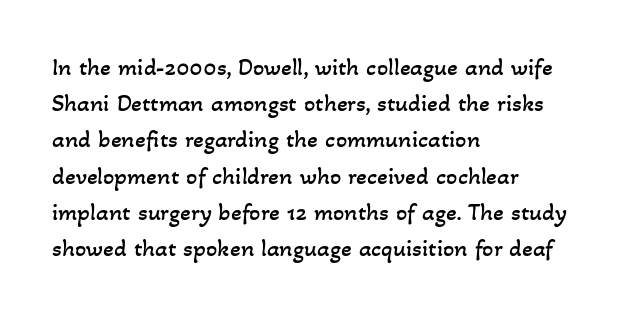
Has an underline been added? It has not. The passage shown has conventional tracking throughout. Heaviness? Minimal to ordinary, like unemphasized prose. Rows of type keep a routine distance in the vertical direction. These lines are set flush left with a ragged right edge.
